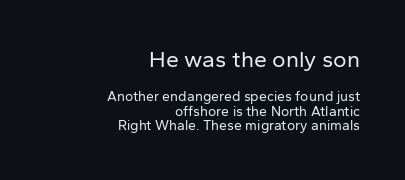
The image shows 23 px text type, upright; set right-aligned, tight line spacing (1.06x), normal letter spacing, not underlined; the first (top) block is 1.64x larger.
